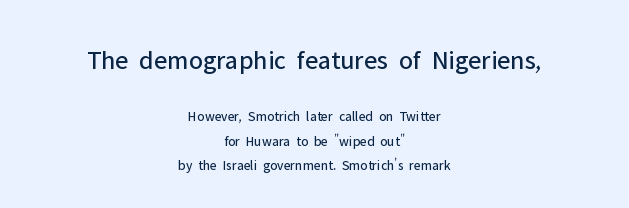
This rendering leaves character spacing at its baseline value. Size hierarchy here favors the leading block over the trailing one. Quick note: not italic, upright. The setting favours the middle, as headings and verse often do.
